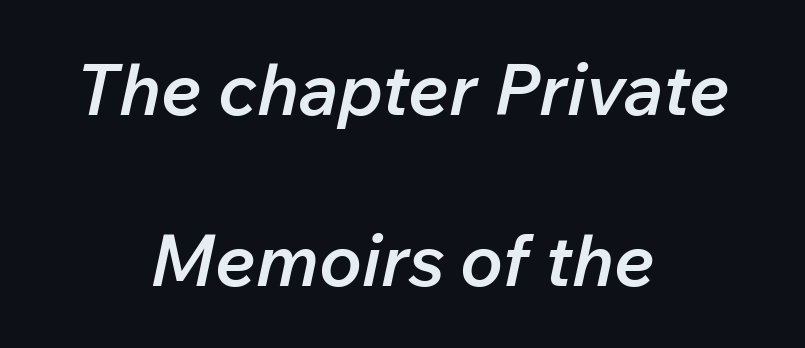
{"italic": "yes", "lean": "right", "slant_degrees": 12, "bold": "semi", "weight": "semibold", "width": "normal", "stroke_contrast": "low", "x_height": "medium", "monospaced": "no", "underline": "no", "align": "center", "line_spacing": "loose", "line_spacing_ratio": 2.38, "letter_spacing": "normal", "letter_spacing_em": 0.0, "glyph_px": 72}
